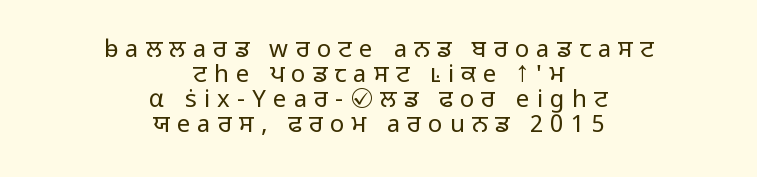
Is the type heavy? It reads as light-to-regular instead. The passage shown has open, widely tracked lettering throughout. Nope, not italic — everything's standing straight. Leading is clearly below the norm, producing a dense column. Rule under the text: the space is simply empty. Caption: multi-line text, centered on the measure.
